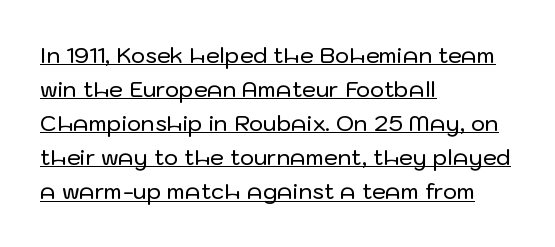
What's the leading like? Ordinary, nothing unusual. Posture: straight, roman, zero tilt. The horizontal fit of the characters is conventional and even. Casual observation: everything's shoved over to the left. A typographer would call this underscored text.
